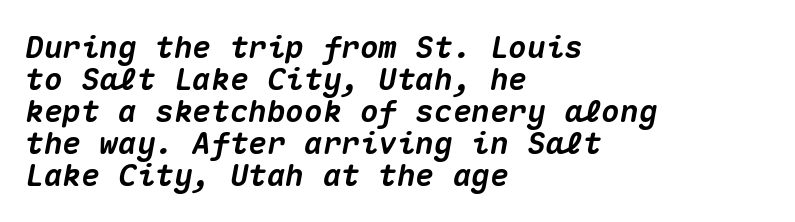
Q: Is the text bold? A: Yes.
Q: Is the text italic (slanted)? A: Yes, it leans right by about 10 degrees.
Q: Is the text underlined? A: No.
Q: How is the paragraph aligned? A: Left-aligned.
Q: Is the spacing between letters normal or unusually wide? A: Normal.
Q: Is the spacing between lines tight, normal or loose? A: Tight.
Q: Width (condensed, normal, or wide)? A: Normal.
Q: Stroke contrast? A: Medium.
Q: x-height? A: Medium.
Q: Monospaced? A: Yes.
